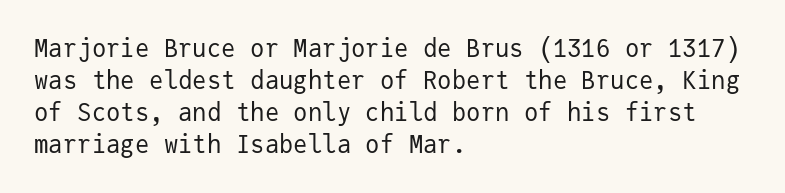
{"italic": "no", "bold": "no", "underline": "no", "align": "left", "line_spacing": "normal", "line_spacing_ratio": 1.33, "letter_spacing": "normal", "letter_spacing_em": 0.0, "glyph_px": 24}
